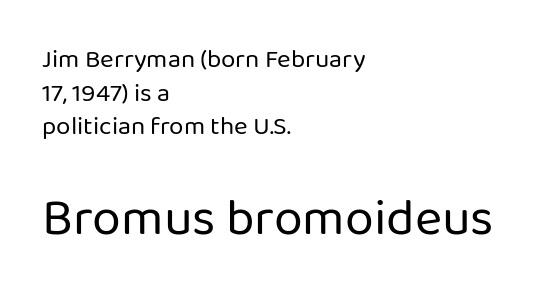
{"serif": "no", "italic": "no", "bold": "no", "weight": "regular", "width": "normal", "stroke_contrast": "low", "x_height": "medium", "monospaced": "no", "underline": "no", "align": "left", "line_spacing": "normal", "line_spacing_ratio": 1.29, "letter_spacing": "normal", "letter_spacing_em": 0.0, "larger_block": "second", "size_ratio": 2.0, "glyph_px": 52}
